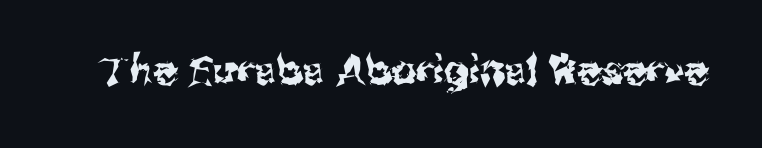
Q: Is the text italic (slanted)? A: No, it is upright.
Q: Is the typeface a serif or a sans-serif typeface? A: Sans-serif.
Q: Is the text underlined? A: No.
Q: Is the spacing between letters normal or unusually wide? A: Normal.
Q: Width (condensed, normal, or wide)? A: Normal.
Q: Stroke contrast? A: Medium.
Q: x-height? A: Medium.
Q: Monospaced? A: No.
